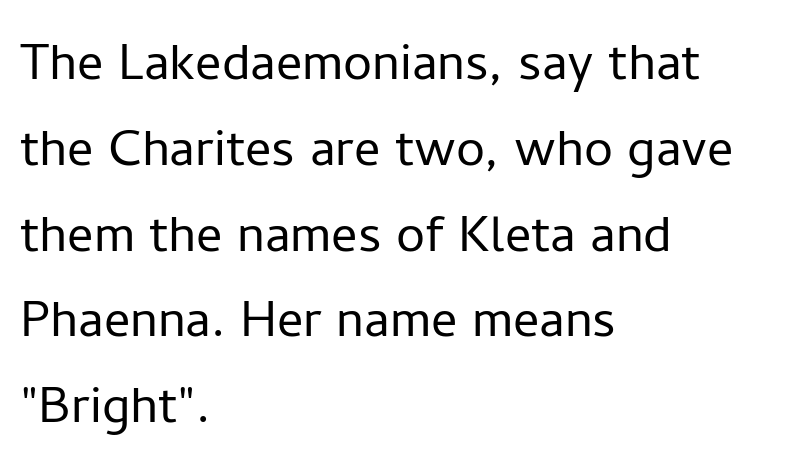
Regular leading. Quick note: not italic, upright. Here the glyphs are tracked normally, forming tight word shapes. Unlike a traditional serif, this face leaves its strokes unadorned. Compared with a typical body face, this is equally light or lighter still. The typesetter chose a ragged-right arrangement here.
